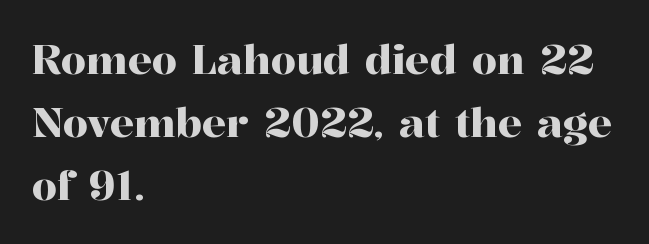
Q: Is the text italic (slanted)? A: No, it is upright.
Q: Is the typeface a serif or a sans-serif typeface? A: Serif.
Q: Is the text underlined? A: No.
Q: How is the paragraph aligned? A: Left-aligned.
Q: Is the spacing between letters normal or unusually wide? A: Normal.
Q: Is the spacing between lines tight, normal or loose? A: Normal.
Q: Width (condensed, normal, or wide)? A: Normal.
Q: Stroke contrast? A: High.
Q: x-height? A: Medium.
Q: Monospaced? A: No.
